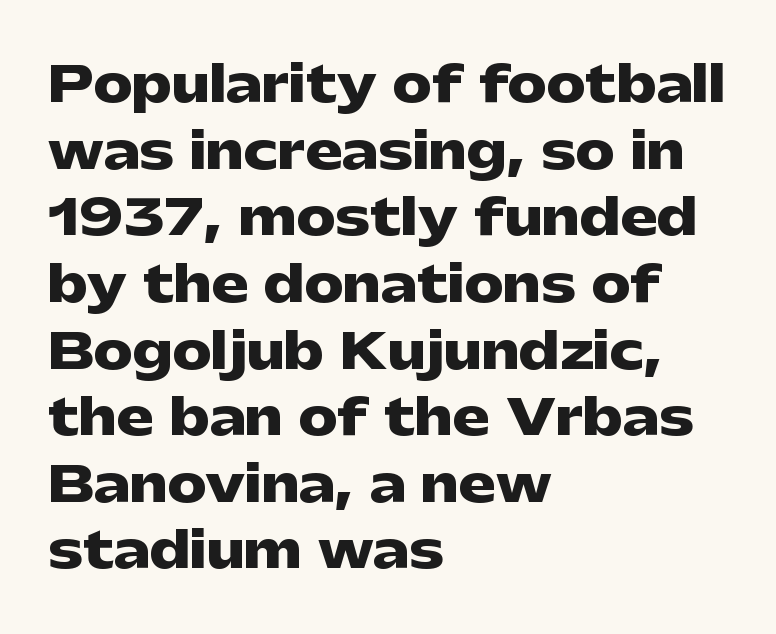
The face used here is a sans, in the tradition of grotesques and geometrics. Regarding leading, the lines here are spaced in the standard way. Each word holds together tightly as a unit, with standard inter-letter gaps. Do the letters lean? They stand straight. The specimen omits any rule beneath the text block's lines. Varying glyph widths throughout — classic text-font behaviour.
